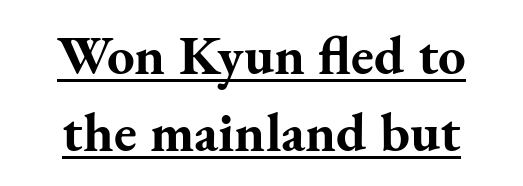
{"serif": "yes", "italic": "no", "bold": "yes", "weight": "bold", "width": "normal", "stroke_contrast": "medium", "x_height": "small", "monospaced": "no", "underline": "yes", "align": "center", "line_spacing": "normal", "line_spacing_ratio": 1.4, "letter_spacing": "normal", "letter_spacing_em": 0.0, "glyph_px": 55}
